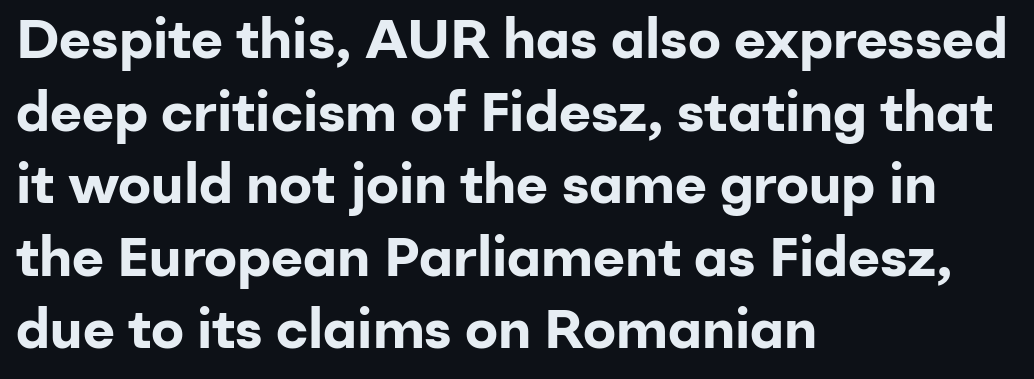
Q: Is the text bold? A: Yes.
Q: Is the text italic (slanted)? A: No, it is upright.
Q: Is the typeface a serif or a sans-serif typeface? A: Sans-serif.
Q: Is the text underlined? A: No.
Q: How is the paragraph aligned? A: Left-aligned.
Q: Is the spacing between letters normal or unusually wide? A: Normal.
Q: Is the spacing between lines tight, normal or loose? A: Normal.
Q: Width (condensed, normal, or wide)? A: Normal.
Q: Stroke contrast? A: Low.
Q: x-height? A: Medium.
Q: Monospaced? A: No.
